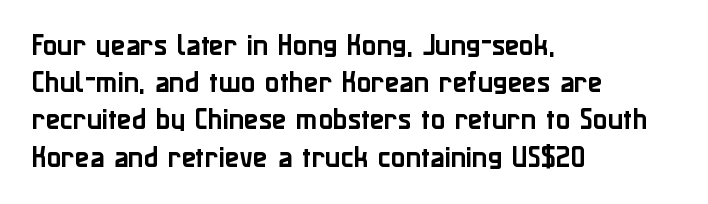
Q: Is the text italic (slanted)? A: No, it is upright.
Q: Is the text underlined? A: No.
Q: How is the paragraph aligned? A: Left-aligned.
Q: Is the spacing between letters normal or unusually wide? A: Normal.
Q: Is the spacing between lines tight, normal or loose? A: Normal.
